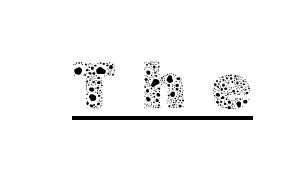
Q: Is the text bold? A: No.
Q: Is the text italic (slanted)? A: No, it is upright.
Q: Is the text underlined? A: Yes.
Q: Is the spacing between letters normal or unusually wide? A: Unusually wide.
Q: Width (condensed, normal, or wide)? A: Normal.
Q: x-height? A: Medium.
Q: Monospaced? A: No.
